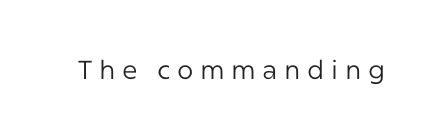
Compared with a typical body face, this is equally light or lighter still. Lines of text with bare space underneath. In terms of letterspacing, this is a distinctly airy, spread setting. This is the regular roman posture of the typeface.
